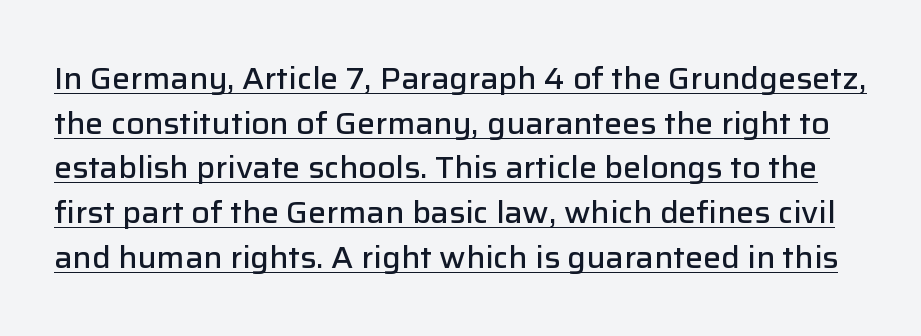
Nope, no serifs anywhere on these letters. Vertically, the passage feels balanced, rows spaced as you'd expect. The face used here is proportionally spaced, like ordinary book or web type. It's the straight-up-and-down kind of type. Summary of weight: moderately heavy, a semibold.
